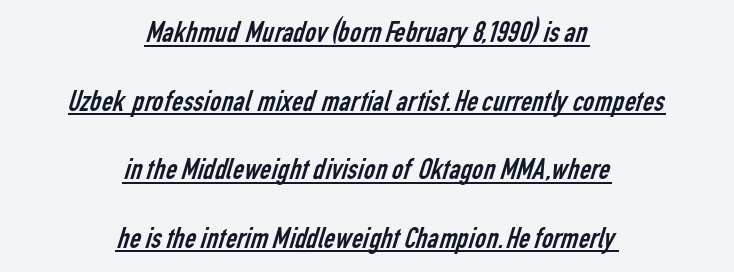
Nothing sits at the stroke ends, so this counts as sans-serif. The rendering uses the underline text-decoration. Typeset on center — no edge is straight. This reads as an unemphasized weight, regular at the heaviest. Each word holds together tightly as a unit, with standard inter-letter gaps. In terms of leading, this rendering errs on the spacious side.
